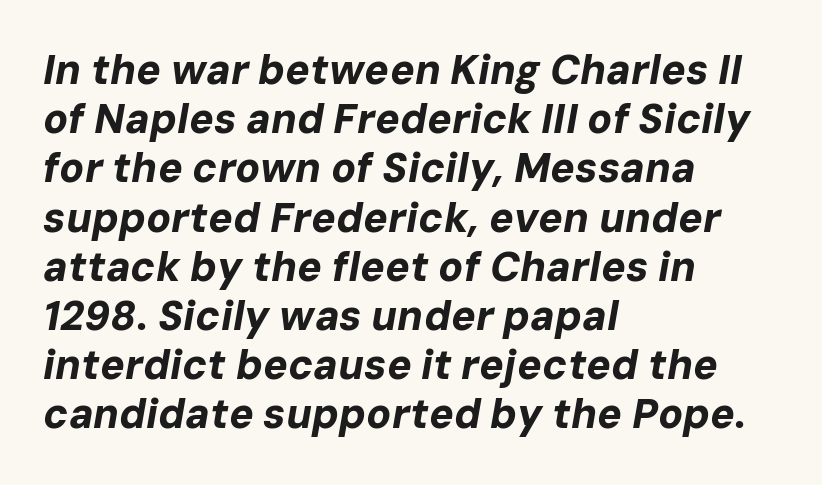
{"italic": "yes", "lean": "right", "slant_degrees": 10, "bold": "yes", "weight": "bold", "width": "normal", "stroke_contrast": "low", "x_height": "medium", "monospaced": "no", "underline": "no", "align": "left", "line_spacing_ratio": 1.2, "letter_spacing": "normal", "letter_spacing_em": 0.0, "glyph_px": 41}
